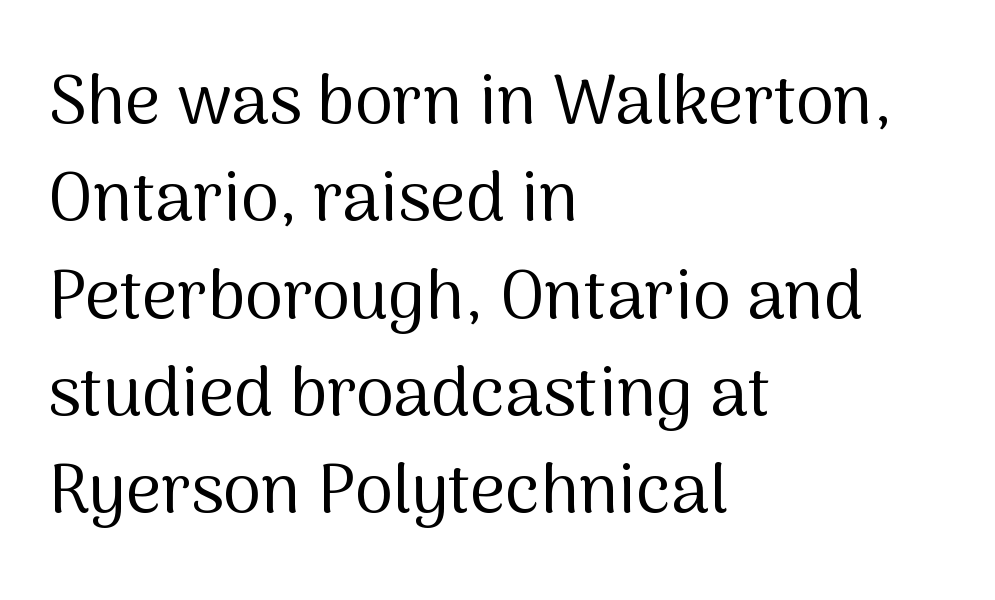
Q: Is the text bold? A: No.
Q: Is the text italic (slanted)? A: No, it is upright.
Q: Is the typeface a serif or a sans-serif typeface? A: Sans-serif.
Q: Is the text underlined? A: No.
Q: How is the paragraph aligned? A: Left-aligned.
Q: Is the spacing between letters normal or unusually wide? A: Normal.
Q: Is the spacing between lines tight, normal or loose? A: Normal.
Q: Width (condensed, normal, or wide)? A: Normal.
Q: Stroke contrast? A: Medium.
Q: x-height? A: Medium.
Q: Monospaced? A: No.
